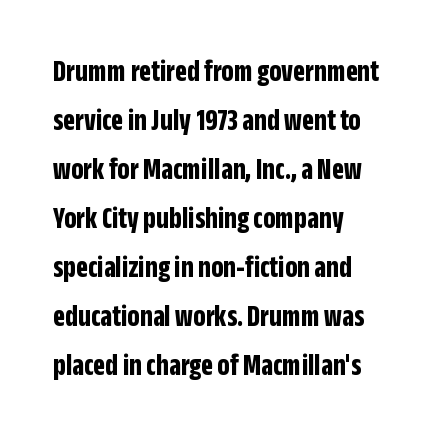
This sample uses plain, unmodified letter spacing. Lines of text with bare space underneath. These lines are composed in type without serifs. Alignment: flush left. The sample has been set heavy, in full bold.
